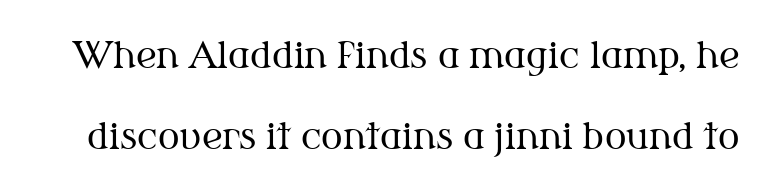
Leading: increased. Check the space under the baseline: it is left empty. These lines are composed in type with serifs. The letters advance in unequal steps, a hallmark of proportional type. The type sits square on the baseline with zero lean.
